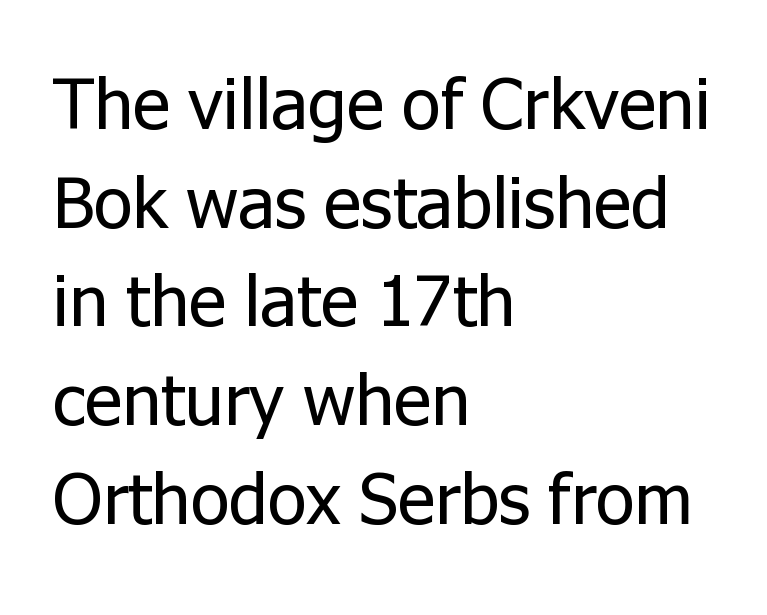
The image shows 72 px regular-weight sans-serif type, upright; set left-aligned, normal line spacing (1.37x), normal letter spacing, not underlined; low stroke contrast and a medium x-height.
